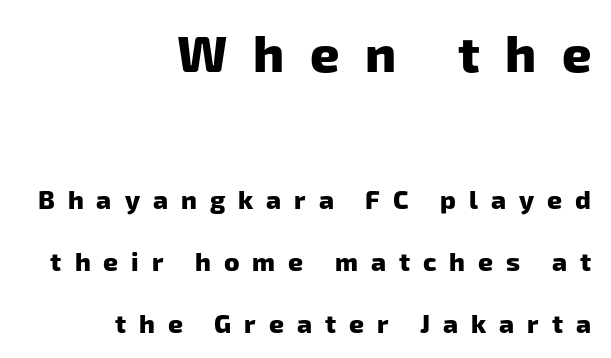
Q: Is the text bold? A: Yes.
Q: Is the typeface a serif or a sans-serif typeface? A: Sans-serif.
Q: Is the text underlined? A: No.
Q: How is the paragraph aligned? A: Right-aligned.
Q: Is the spacing between letters normal or unusually wide? A: Unusually wide.
Q: Is the spacing between lines tight, normal or loose? A: Loose.
Q: Which block of text is set in a larger size, the first (top) or the second (bottom)? A: The first (top) one.
Q: Width (condensed, normal, or wide)? A: Normal.
Q: Stroke contrast? A: Low.
Q: x-height? A: Medium.
Q: Monospaced? A: No.
